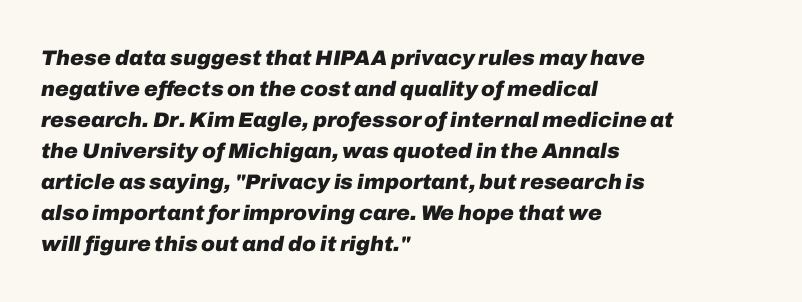
Quick note: interline space is typical. I'd describe the lettering as bold — thick and assertive. The foot of each line stays bare and open. The whole block is typeset with a tilt.
